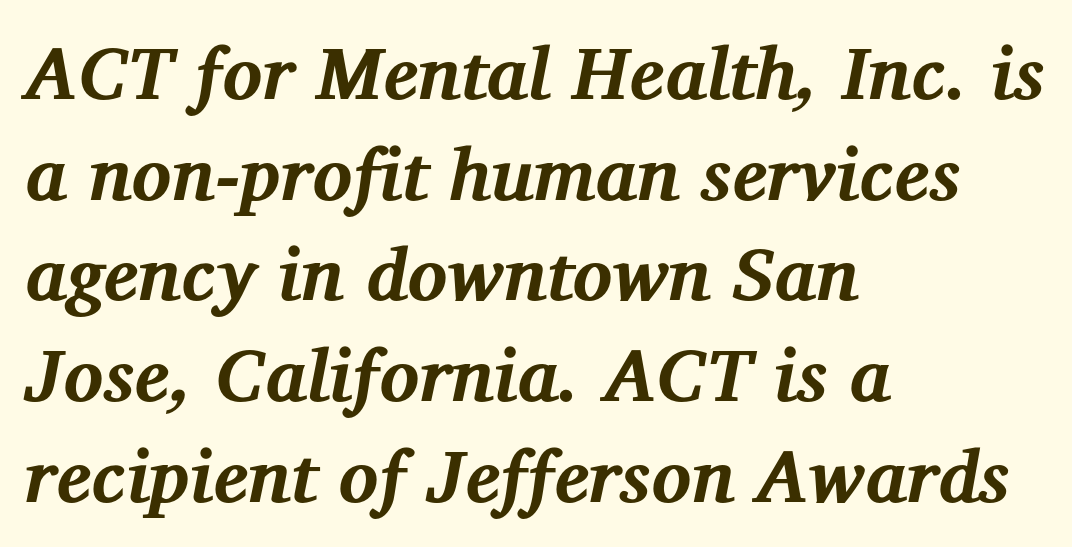
{"serif": "yes", "italic": "yes", "lean": "right", "slant_degrees": 12, "bold": "yes", "weight": "bold", "width": "normal", "stroke_contrast": "medium", "x_height": "medium", "monospaced": "no", "underline": "no", "align": "left", "line_spacing": "normal", "line_spacing_ratio": 1.36, "letter_spacing": "normal", "letter_spacing_em": 0.0, "glyph_px": 74}
